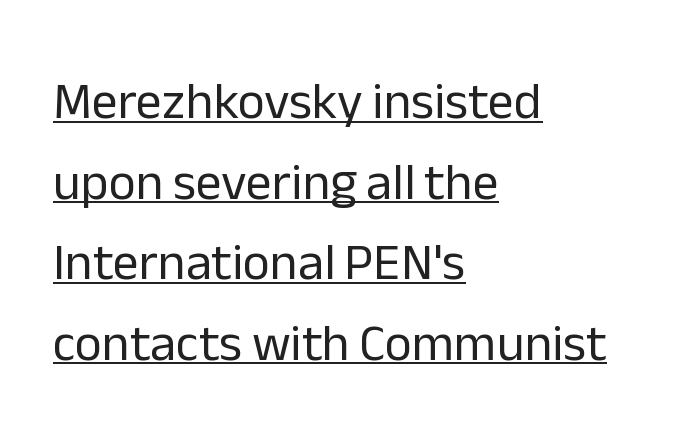
Vertical stems look standard width or narrower in stroke. Think of a printed novel: that variable character pitch is what you see here. Default kerning and tracking; the words read as compact shapes. Observe the absence of serifs on each vertical stroke in this sample. Beneath each row of characters lies a ruled line. Each new line begins a customary step beneath the previous one.
